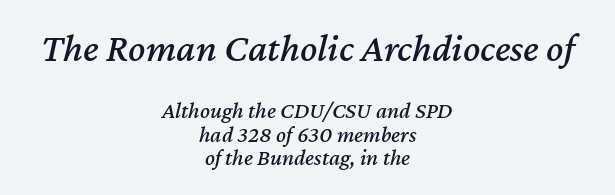
Q: Is the text italic (slanted)? A: Yes, it leans right by about 12 degrees.
Q: Is the text underlined? A: No.
Q: How is the paragraph aligned? A: Centered.
Q: Is the spacing between letters normal or unusually wide? A: Normal.
Q: Is the spacing between lines tight, normal or loose? A: Tight.
Q: Which block of text is set in a larger size, the first (top) or the second (bottom)? A: The first (top) one.
Q: Width (condensed, normal, or wide)? A: Normal.
Q: Stroke contrast? A: Medium.
Q: x-height? A: Medium.
Q: Monospaced? A: No.
